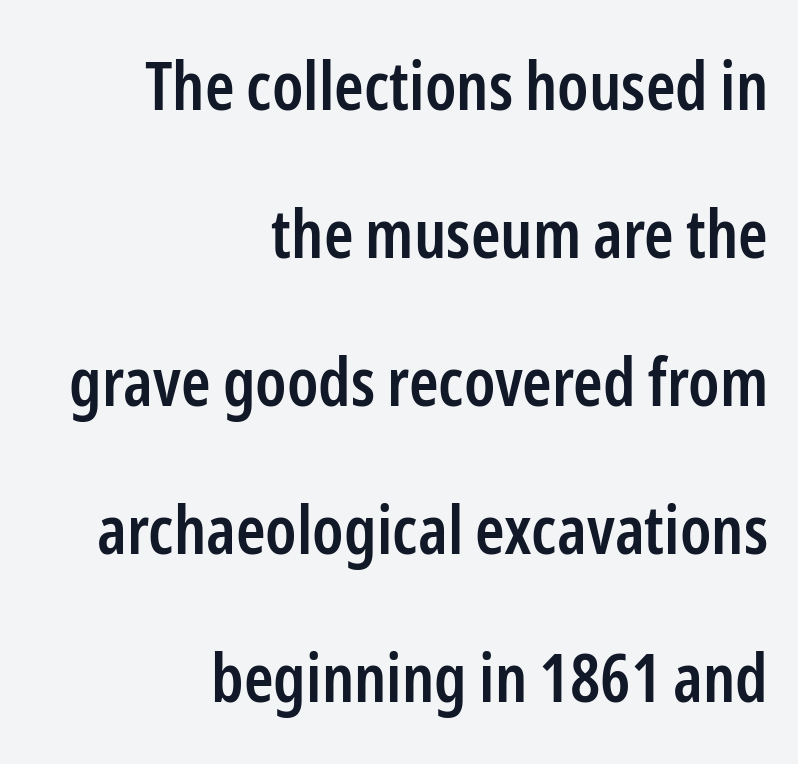
Descender tails drop into unmarked territory. Looks like regular typesetting: each glyph gets only the width it needs. Quick note: not italic, upright. These lines are set flush right with a ragged left edge.
